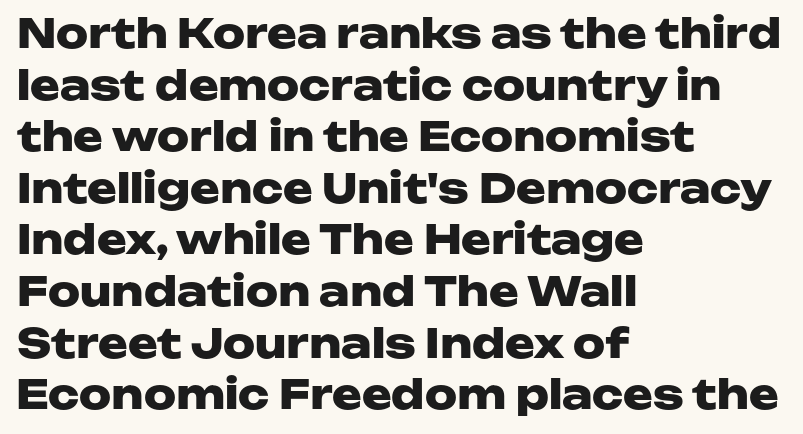
{"serif": "no", "italic": "no", "bold": "yes", "weight": "heavy", "width": "wide", "stroke_contrast": "low", "x_height": "medium", "monospaced": "no", "underline": "no", "align": "left", "line_spacing": "normal", "line_spacing_ratio": 1.29, "letter_spacing": "normal", "letter_spacing_em": 0.0, "glyph_px": 40}
